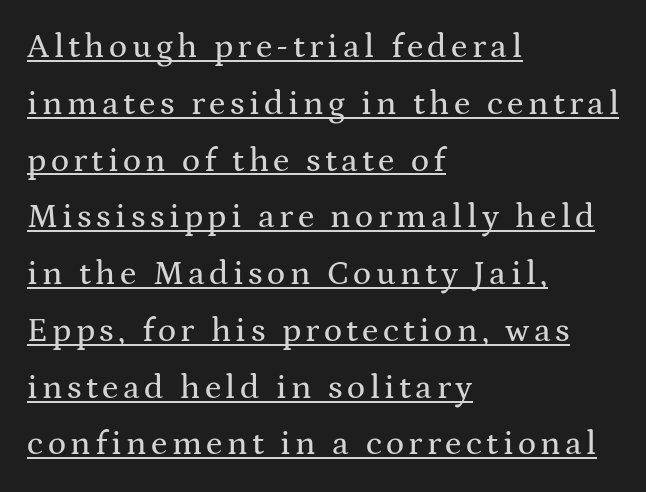
The image shows 34 px wide serif type, upright; set left-aligned, normal line spacing (1.67x), underlined; medium stroke contrast and a medium x-height.
